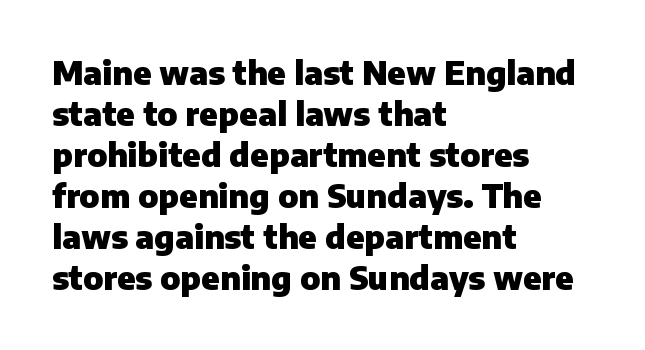
{"serif": "no", "italic": "no", "bold": "yes", "weight": "heavy", "width": "normal", "stroke_contrast": "low", "x_height": "medium", "monospaced": "no", "underline": "no", "align": "left", "line_spacing": "normal", "line_spacing_ratio": 1.28, "letter_spacing": "normal", "letter_spacing_em": 0.0, "glyph_px": 32}
